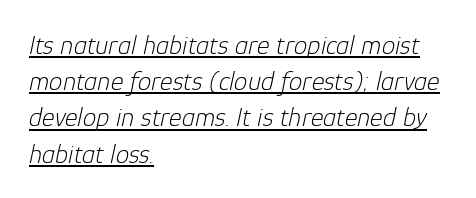
Q: Is the text bold? A: No.
Q: Is the text italic (slanted)? A: Yes, it leans right by about 12 degrees.
Q: Is the text underlined? A: Yes.
Q: How is the paragraph aligned? A: Left-aligned.
Q: Is the spacing between letters normal or unusually wide? A: Normal.
Q: Is the spacing between lines tight, normal or loose? A: Normal.
